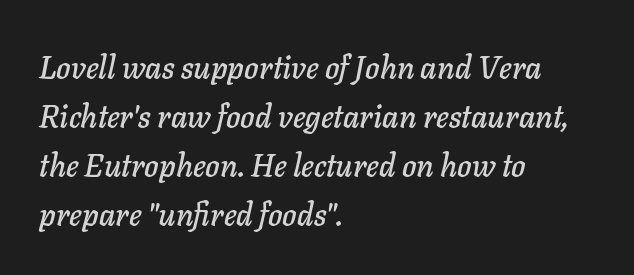
The image shows 31 px text type, italic (leaning right); set left-aligned, normal line spacing (1.58x), normal letter spacing, not underlined; low stroke contrast and a medium x-height.
